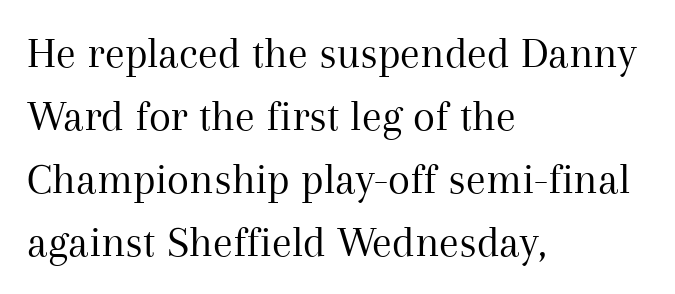
Caption: standard tracking, unaltered. You could not count columns in this text — the font is proportionally spaced. Is the block centered? No — it sits flush against the left margin. Check where the strokes stop: tiny serifs finish them off.
